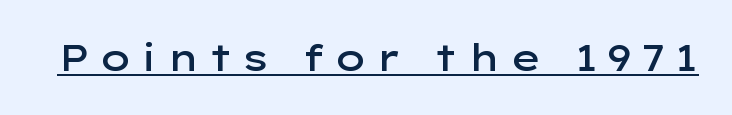
{"serif": "no", "italic": "no", "bold": "semi", "weight": "semibold", "width": "wide", "stroke_contrast": "low", "x_height": "medium", "monospaced": "no", "underline": "yes", "letter_spacing": "wide", "letter_spacing_em": 0.21, "glyph_px": 37}
